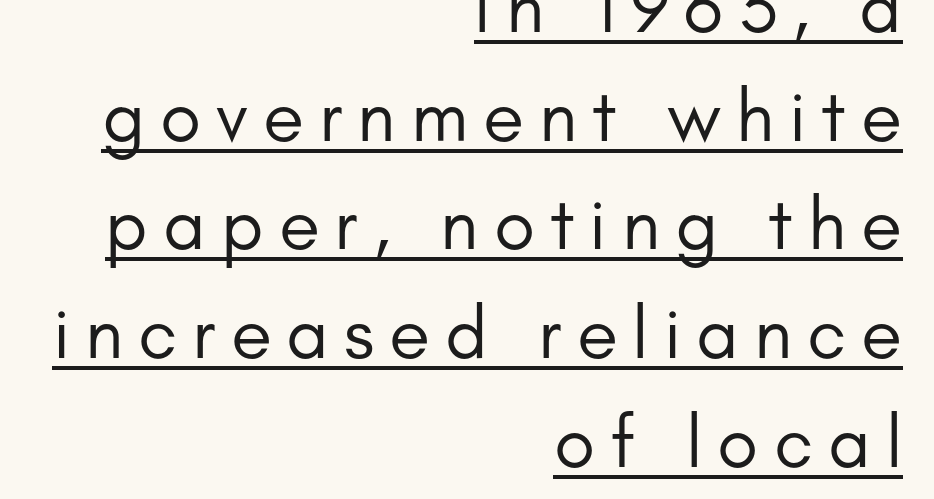
Unlike a traditional serif, this face leaves its strokes unadorned. Varying glyph widths throughout — classic text-font behaviour. The letters look calm and open, with moderate or lighter stems. Check the space under the baseline: a stroke is drawn there. The letters stand straight up with perfectly vertical stems. Is the letter spacing exaggerated? Yes — the characters are pushed far apart.
